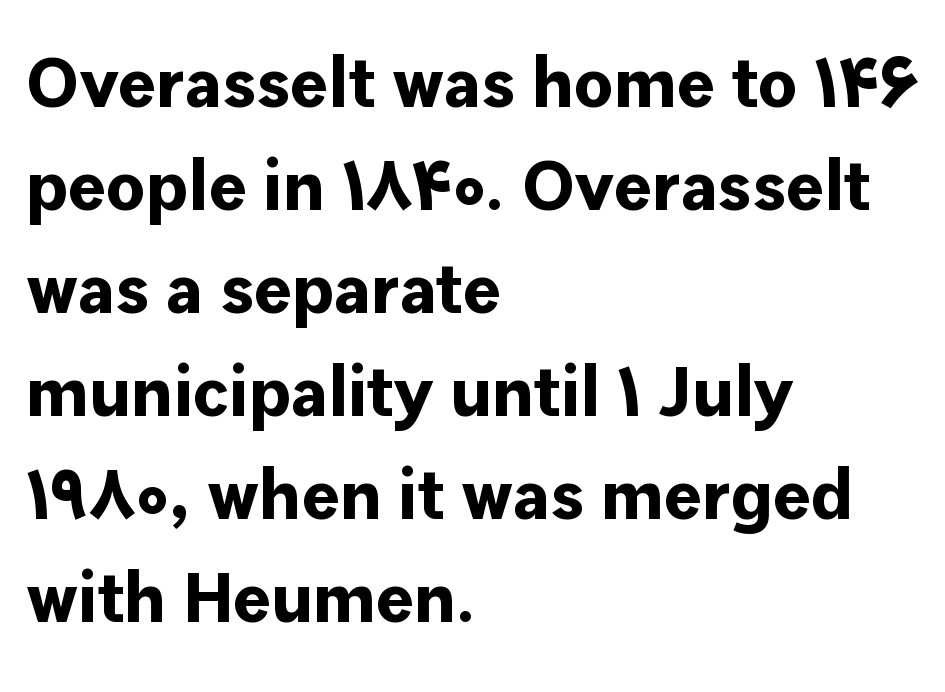
Q: Is the text bold? A: Yes.
Q: Is the text italic (slanted)? A: No, it is upright.
Q: Is the typeface a serif or a sans-serif typeface? A: Sans-serif.
Q: Is the text underlined? A: No.
Q: How is the paragraph aligned? A: Left-aligned.
Q: Is the spacing between letters normal or unusually wide? A: Normal.
Q: Is the spacing between lines tight, normal or loose? A: Normal.
Q: Width (condensed, normal, or wide)? A: Normal.
Q: Stroke contrast? A: Low.
Q: x-height? A: Medium.
Q: Monospaced? A: No.
